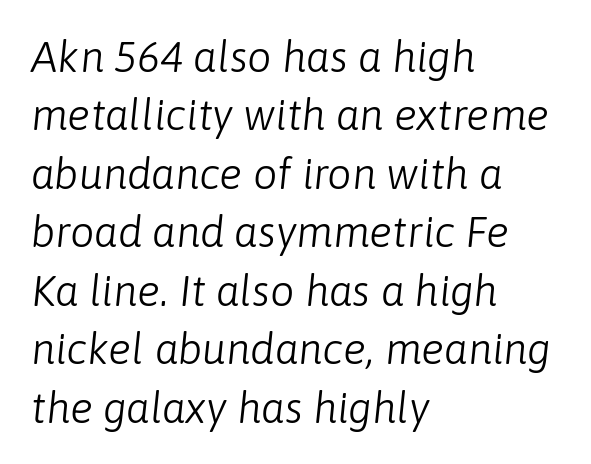
Q: Is the text bold? A: No.
Q: Is the text italic (slanted)? A: Yes, it leans right by about 6 degrees.
Q: Is the text underlined? A: No.
Q: How is the paragraph aligned? A: Left-aligned.
Q: Is the spacing between letters normal or unusually wide? A: Normal.
Q: Is the spacing between lines tight, normal or loose? A: Normal.
Q: Width (condensed, normal, or wide)? A: Normal.
Q: Stroke contrast? A: Low.
Q: x-height? A: Medium.
Q: Monospaced? A: No.
